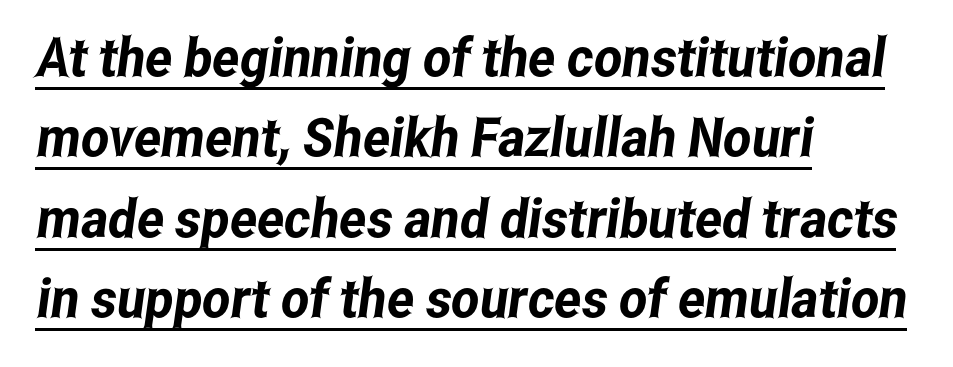
{"serif": "no", "width": "condensed", "stroke_contrast": "low", "x_height": "medium", "monospaced": "no", "underline": "yes", "align": "left", "line_spacing": "normal", "line_spacing_ratio": 1.49, "letter_spacing": "normal", "letter_spacing_em": 0.0, "glyph_px": 54}
